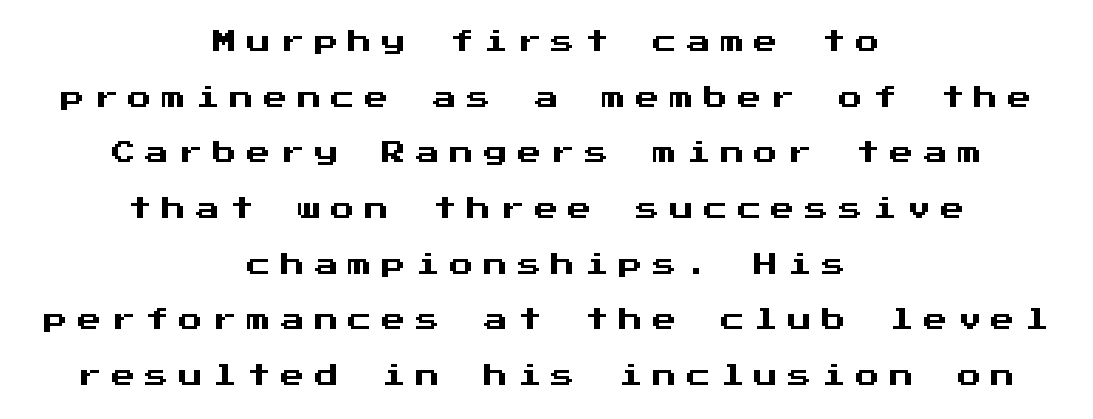
The image shows 24 px text type, upright; set centered, loose line spacing (2.32x), unusually wide letter spacing (+0.41 em), not underlined.
